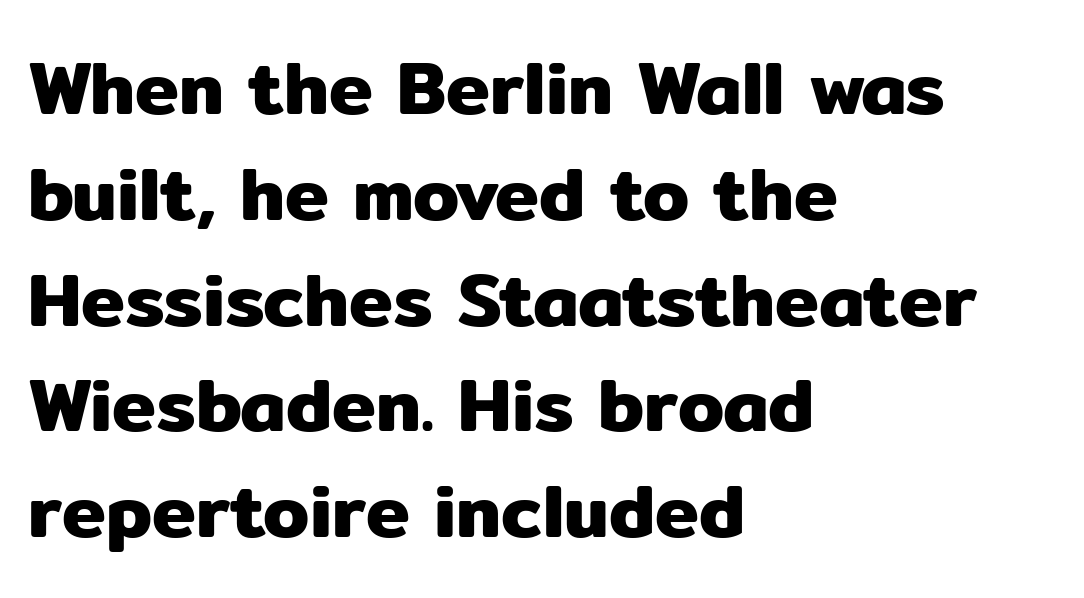
Between one letter and the next there's only the usual sliver of space. Every character sits straight up, as roman type does. All the whitespace from short lines collects on the right. Underline: absent. One glance says typical: line gaps are just what's usual. Unlike a traditional serif, this face leaves its strokes unadorned.
